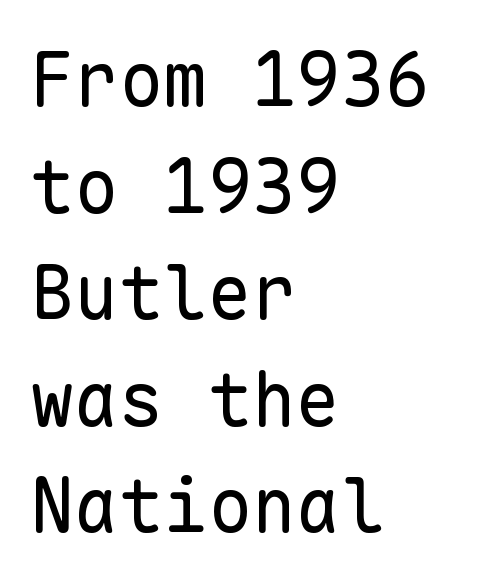
The image shows 74 px regular-weight sans-serif type, upright, monospaced; set left-aligned, normal line spacing (1.44x), normal letter spacing, not underlined; low stroke contrast and a medium x-height.
